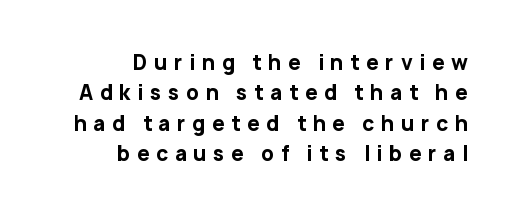
{"italic": "no", "bold": "yes", "underline": "no", "align": "right", "line_spacing": "normal", "line_spacing_ratio": 1.52, "letter_spacing": "wide", "letter_spacing_em": 0.33, "glyph_px": 20}
